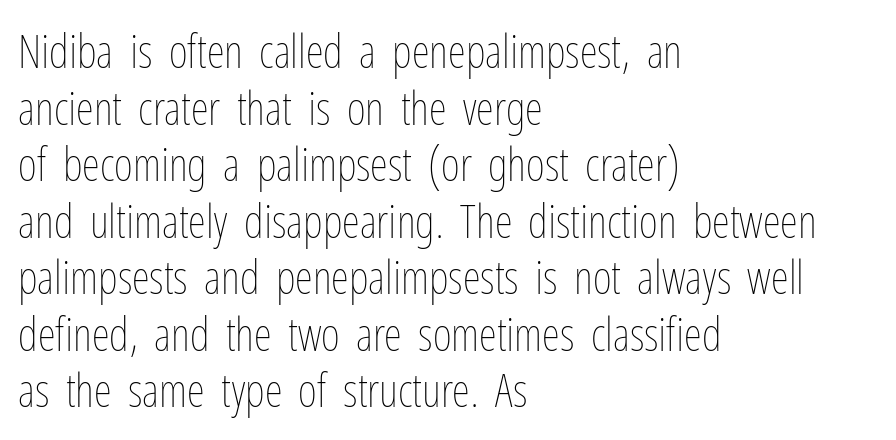
Proportional: the letters do not fall into vertical columns. Compared with typical body copy, the letter spacing here is the same. Quick note: not italic, upright. Rule under the text: the space is simply empty. Caption: face not bold, strokes unweighted.
